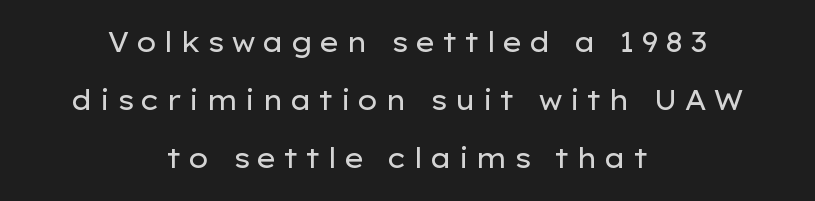
The image shows 27 px text type, upright; set centered, loose line spacing (2.15x), unusually wide letter spacing (+0.22 em), not underlined.
